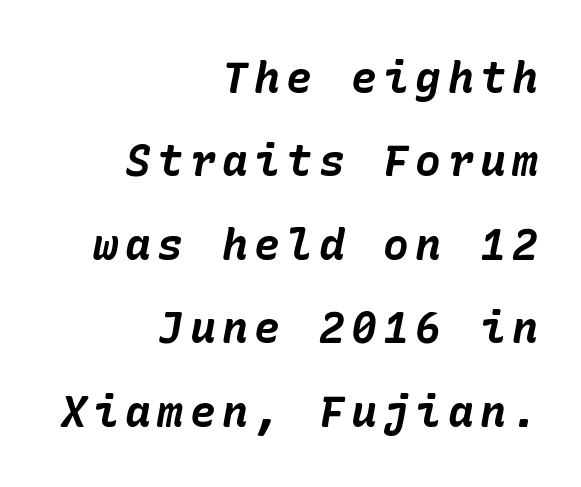
{"italic": "yes", "lean": "right", "slant_degrees": 10, "bold": "yes", "weight": "bold", "width": "normal", "stroke_contrast": "low", "x_height": "medium", "underline": "no", "align": "right", "line_spacing": "loose", "line_spacing_ratio": 1.94, "glyph_px": 43}
